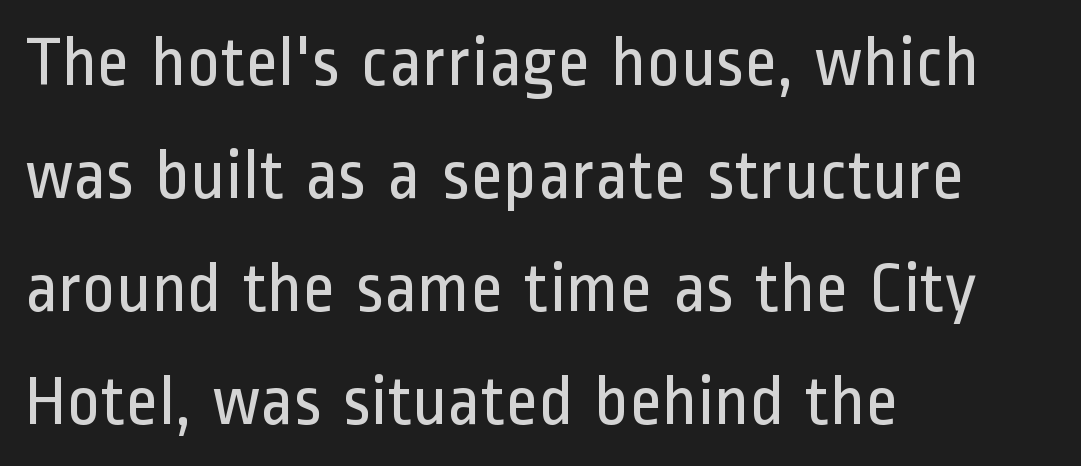
The image shows 71 px regular-weight, condensed sans-serif type, upright; set left-aligned, normal line spacing (1.59x), normal letter spacing, not underlined; low stroke contrast and a medium x-height.
